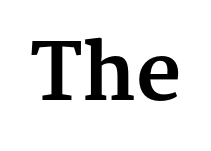
Only glyphs here, with clear space below each row. The letters carry serifs — small finishing strokes at the ends of their stems. Default kerning and tracking; the words read as compact shapes. Nope, not italic — everything's standing straight. Proportional: the letters do not fall into vertical columns.
